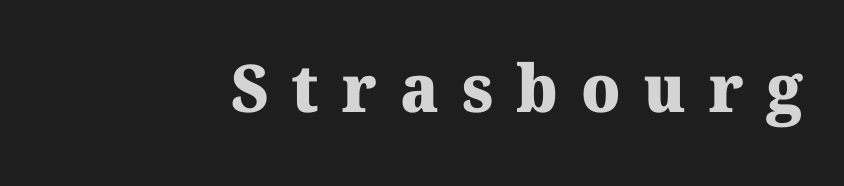
Q: Is the text bold? A: Yes.
Q: Is the typeface a serif or a sans-serif typeface? A: Serif.
Q: Is the text underlined? A: No.
Q: Is the spacing between letters normal or unusually wide? A: Unusually wide.
Q: Width (condensed, normal, or wide)? A: Normal.
Q: Stroke contrast? A: Medium.
Q: x-height? A: Medium.
Q: Monospaced? A: No.
